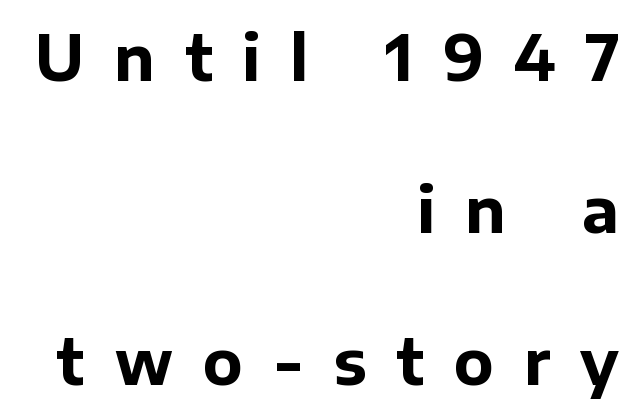
Q: Is the text bold? A: Yes.
Q: Is the text italic (slanted)? A: No, it is upright.
Q: Is the typeface a serif or a sans-serif typeface? A: Sans-serif.
Q: Is the text underlined? A: No.
Q: How is the paragraph aligned? A: Right-aligned.
Q: Is the spacing between letters normal or unusually wide? A: Unusually wide.
Q: Is the spacing between lines tight, normal or loose? A: Loose.
Q: Width (condensed, normal, or wide)? A: Normal.
Q: Stroke contrast? A: Low.
Q: x-height? A: Medium.
Q: Monospaced? A: No.
